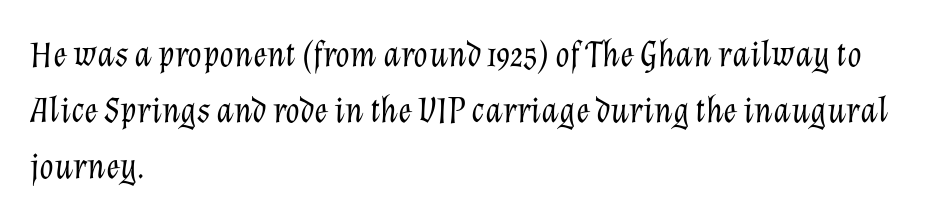
{"italic": "yes", "lean": "right", "slant_degrees": 12, "bold": "no", "weight": "light", "width": "normal", "stroke_contrast": "low", "x_height": "medium", "monospaced": "no", "underline": "no", "align": "left", "line_spacing": "normal", "line_spacing_ratio": 1.52, "letter_spacing": "normal", "letter_spacing_em": 0.0, "glyph_px": 37}
